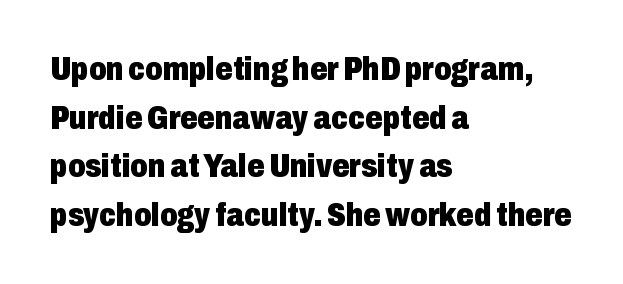
Q: Is the text bold? A: Yes.
Q: Is the text italic (slanted)? A: No, it is upright.
Q: Is the typeface a serif or a sans-serif typeface? A: Sans-serif.
Q: Is the text underlined? A: No.
Q: How is the paragraph aligned? A: Left-aligned.
Q: Is the spacing between letters normal or unusually wide? A: Normal.
Q: Is the spacing between lines tight, normal or loose? A: Normal.
Q: Width (condensed, normal, or wide)? A: Condensed.
Q: Stroke contrast? A: Low.
Q: x-height? A: Medium.
Q: Monospaced? A: No.
